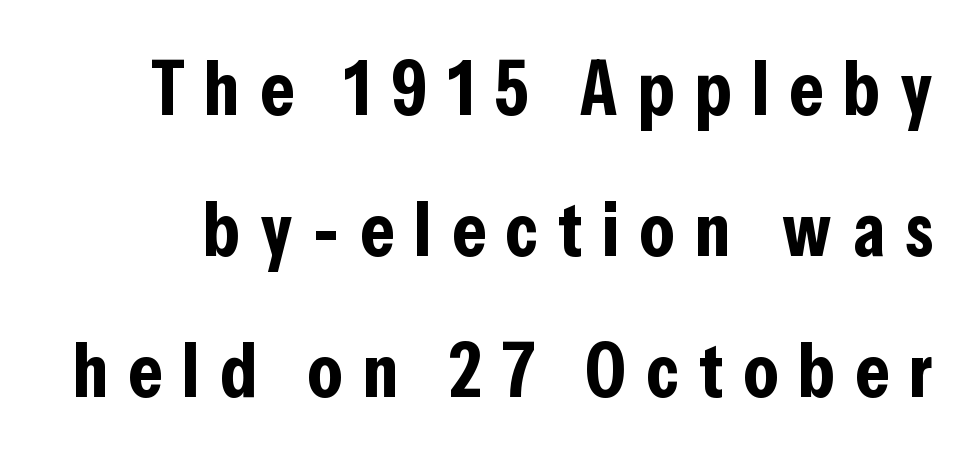
This is roman type, the default non-slanted kind. The passage shown has open, widely tracked lettering throughout. The foot of each line stays bare and open. Unlike a traditional serif, this face leaves its strokes unadorned.
